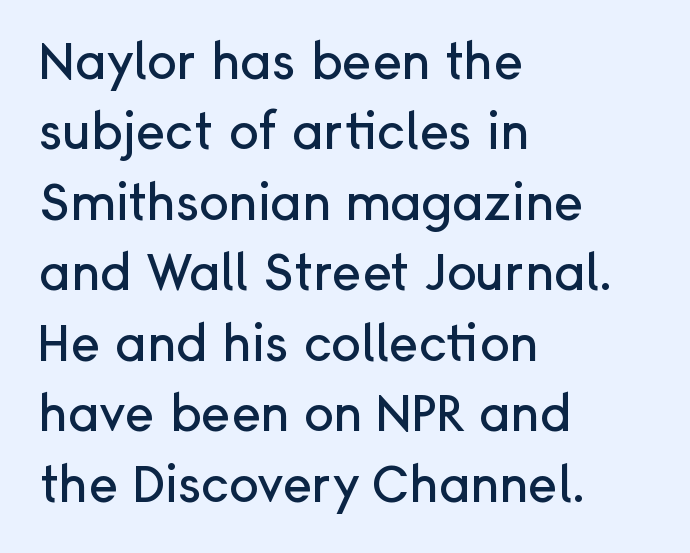
The image shows 50 px sans-serif type, upright; set left-aligned, normal line spacing (1.41x), normal letter spacing, not underlined; low stroke contrast and a medium x-height.
